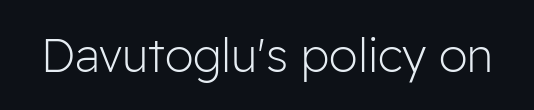
The letters advance in unequal steps, a hallmark of proportional type. Weight: regular or lighter. To sum up the face: it is a sans, with no serifs. Honestly, the letter spacing is just normal — you wouldn't notice it.
